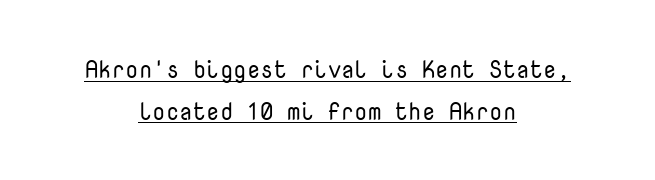
The rendering uses the underline text-decoration. The lines in this sample share a center point and differ in where they start and stop. You could call the tracking neutral — neither tight nor loose. Notice how the stems are strictly vertical — no italics here. A light-to-regular cut is what we see here.
